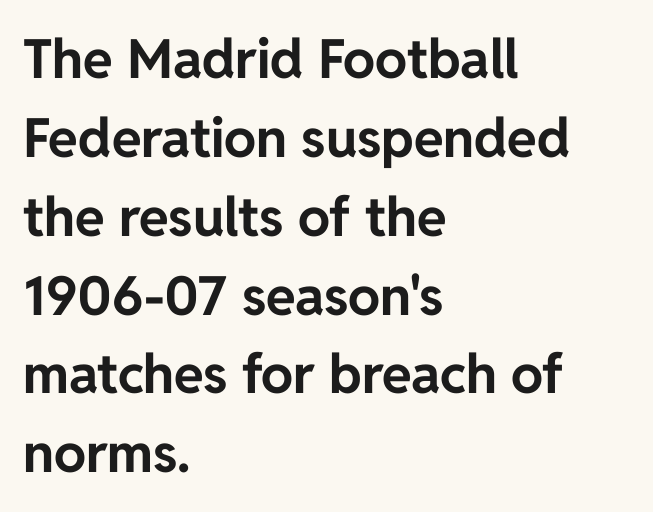
Does the lettering tilt? It doesn't — this is upright. How would I describe the line gaps? Plain and ordinary. Serifs: no, the terminals of the letterforms are clean. Weight: bold.
